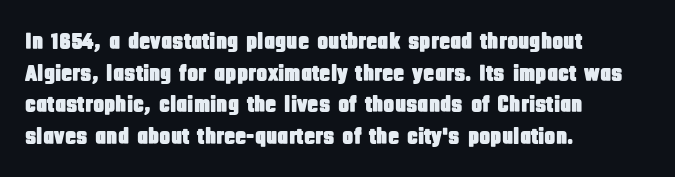
Q: Is the text italic (slanted)? A: No, it is upright.
Q: Is the text underlined? A: No.
Q: How is the paragraph aligned? A: Left-aligned.
Q: Is the spacing between letters normal or unusually wide? A: Normal.
Q: Is the spacing between lines tight, normal or loose? A: Normal.
